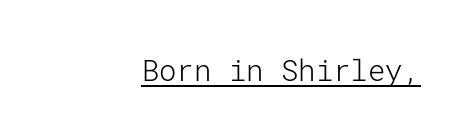
Q: Is the text bold? A: No.
Q: Is the text italic (slanted)? A: No, it is upright.
Q: Is the typeface a serif or a sans-serif typeface? A: Sans-serif.
Q: Is the text underlined? A: Yes.
Q: Is the spacing between letters normal or unusually wide? A: Normal.
Q: Width (condensed, normal, or wide)? A: Normal.
Q: Stroke contrast? A: Low.
Q: x-height? A: Medium.
